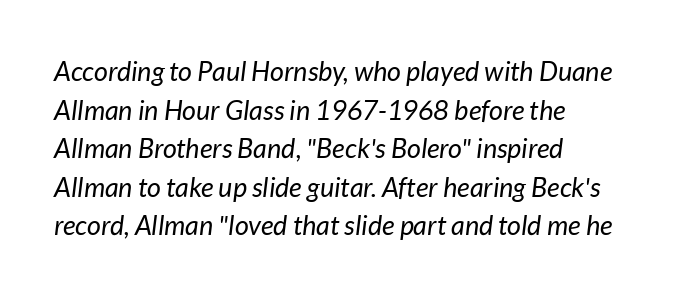
The image shows 27 px text type, italic (leaning right); set left-aligned, normal line spacing (1.43x), normal letter spacing, not underlined.
